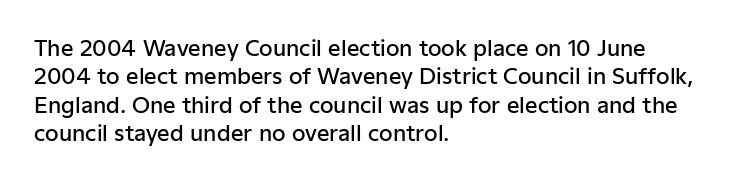
Tall strokes in this sample are plumb rather than angled. Caption: multi-line text, flush left, ragged right. Underline: absent. No extra tracking has been applied to these lines. The passage shown stacks its lines at a standard gap.
